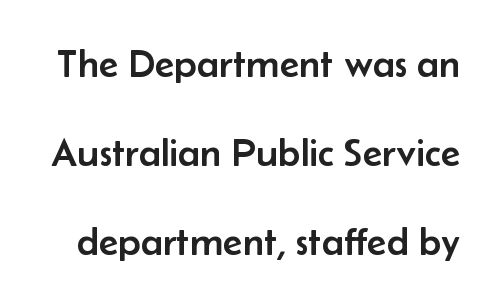
The gaps between neighbouring characters are ordinary and unremarkable. Successive baselines arrive slowly, with a big drop between each. Look at the bottom of the vertical strokes: they stop flat, with no serifs. Character widths vary here, with narrow letters taking less room than wide ones.
